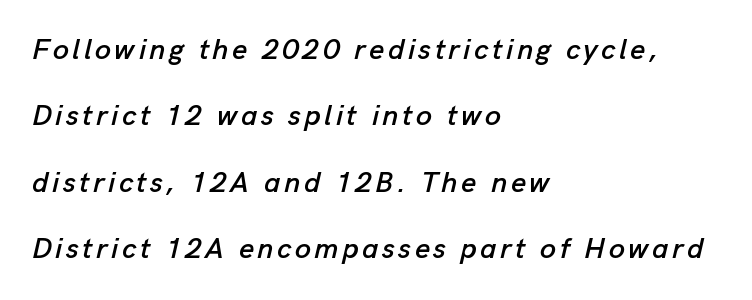
{"italic": "yes", "lean": "right", "slant_degrees": 13, "width": "normal", "stroke_contrast": "low", "x_height": "medium", "monospaced": "no", "underline": "no", "align": "left", "line_spacing": "loose", "line_spacing_ratio": 2.29, "glyph_px": 29}
